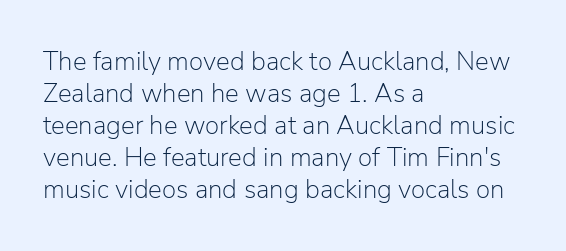
Q: Is the text bold? A: No.
Q: Is the text italic (slanted)? A: No, it is upright.
Q: Is the text underlined? A: No.
Q: How is the paragraph aligned? A: Left-aligned.
Q: Is the spacing between letters normal or unusually wide? A: Normal.
